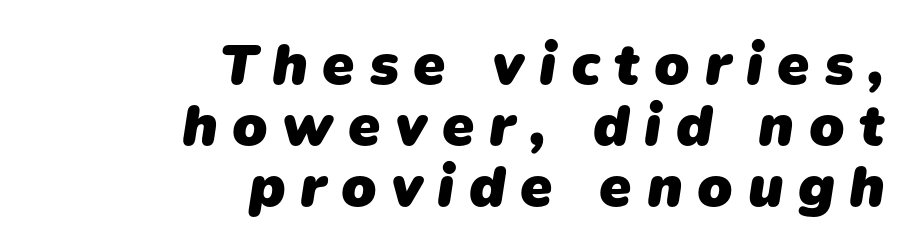
Q: Is the text bold? A: Yes.
Q: Is the typeface a serif or a sans-serif typeface? A: Sans-serif.
Q: Is the text underlined? A: No.
Q: How is the paragraph aligned? A: Right-aligned.
Q: Is the spacing between letters normal or unusually wide? A: Unusually wide.
Q: Is the spacing between lines tight, normal or loose? A: Tight.
Q: Width (condensed, normal, or wide)? A: Normal.
Q: Stroke contrast? A: Low.
Q: x-height? A: Medium.
Q: Monospaced? A: No.
